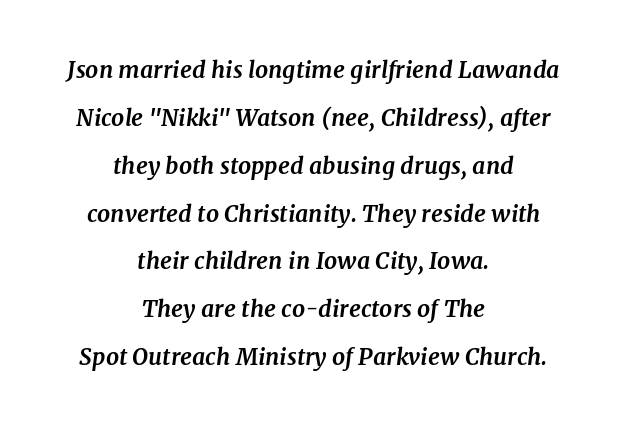
Q: Is the text bold? A: Yes.
Q: Is the text italic (slanted)? A: Yes, it leans right by about 7 degrees.
Q: Is the text underlined? A: No.
Q: How is the paragraph aligned? A: Centered.
Q: Is the spacing between letters normal or unusually wide? A: Normal.
Q: Is the spacing between lines tight, normal or loose? A: Loose.
